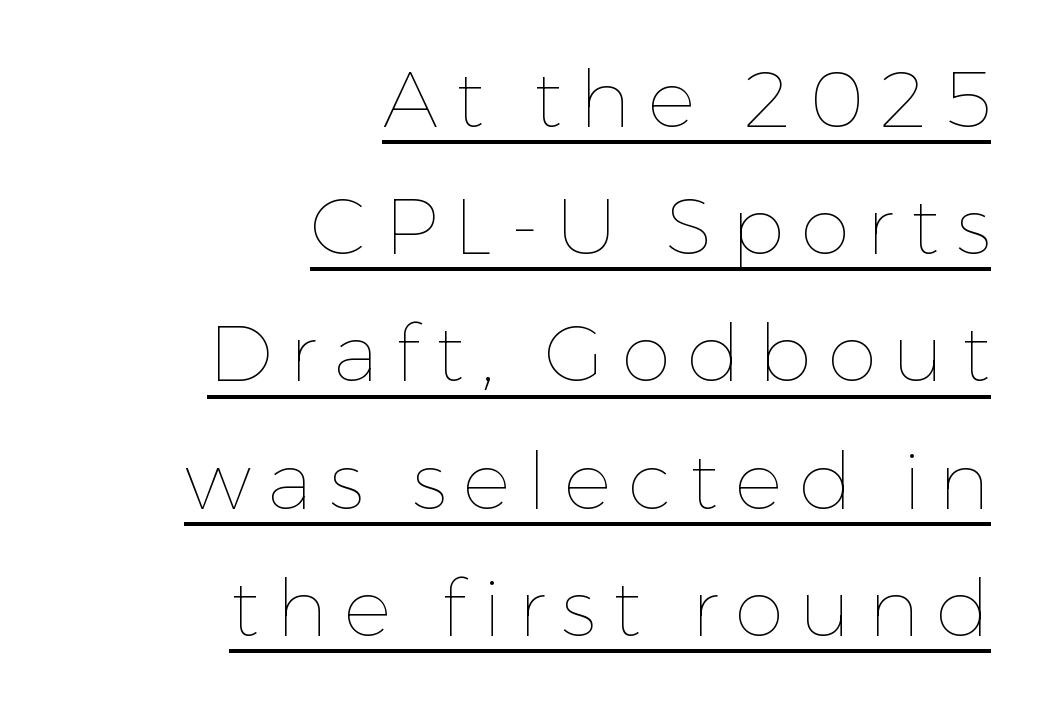
The image shows 80 px thin type, upright; set right-aligned, normal line spacing (1.59x), unusually wide letter spacing (+0.21 em), underlined; low stroke contrast and a medium x-height.
